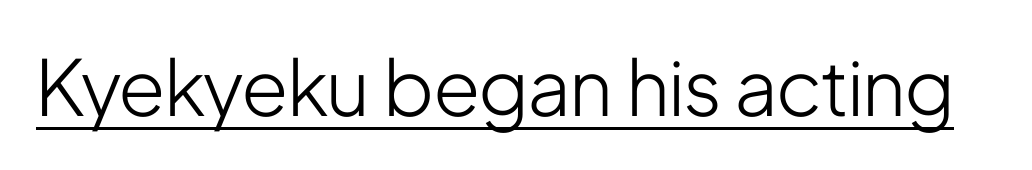
Q: Is the text bold? A: No.
Q: Is the text italic (slanted)? A: No, it is upright.
Q: Is the typeface a serif or a sans-serif typeface? A: Sans-serif.
Q: Is the text underlined? A: Yes.
Q: Is the spacing between letters normal or unusually wide? A: Normal.
Q: Width (condensed, normal, or wide)? A: Condensed.
Q: Stroke contrast? A: Low.
Q: x-height? A: Medium.
Q: Monospaced? A: No.
